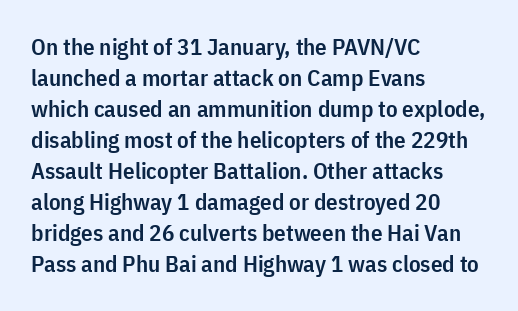
The image shows 23 px text type, upright; set left-aligned, normal line spacing (1.35x), normal letter spacing, not underlined.
